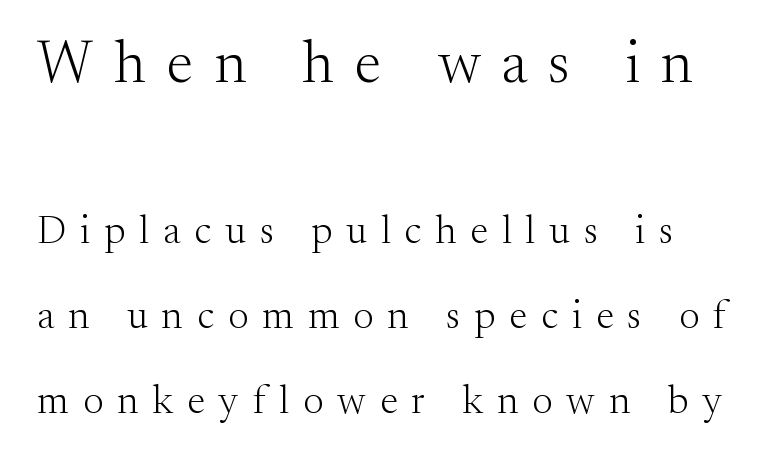
{"serif": "yes", "italic": "no", "bold": "no", "weight": "light", "width": "normal", "stroke_contrast": "medium", "x_height": "small", "monospaced": "no", "underline": "no", "line_spacing": "loose", "line_spacing_ratio": 2.13, "letter_spacing": "wide", "letter_spacing_em": 0.35, "larger_block": "first", "size_ratio": 1.5, "glyph_px": 60}
